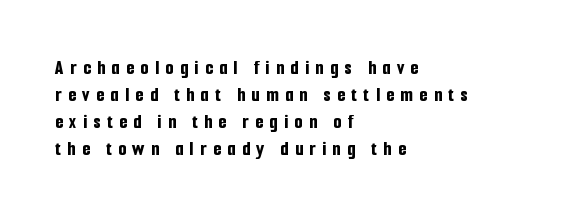
The image shows 21 px bold type, upright; set left-aligned, normal line spacing (1.29x), unusually wide letter spacing (+0.3 em), not underlined.
